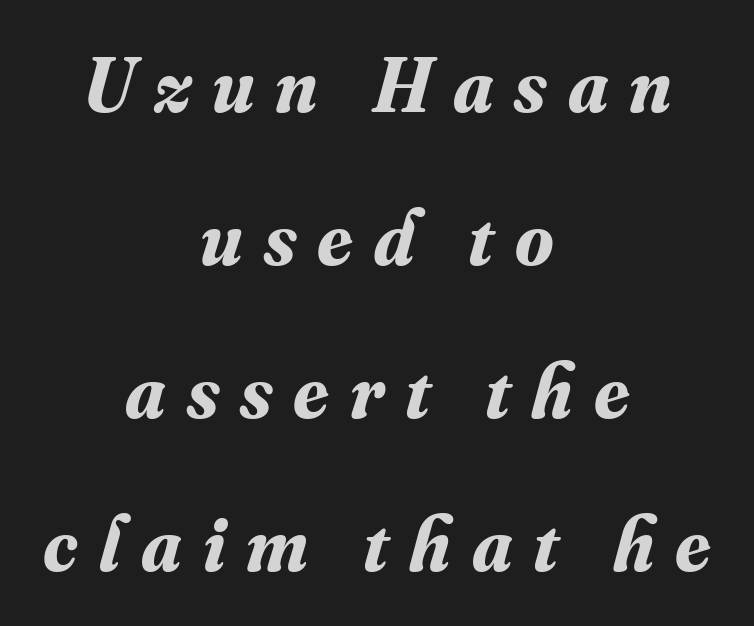
Type style note: has serifs. Do the characters align in a grid? No, the font is proportional. The compositor balanced each line on the midline. The rendering applies a slant to the glyphs. This sample uses expanded letter spacing, leaving extra air between glyphs. Strokes here are thick enough to call this a true bold.
